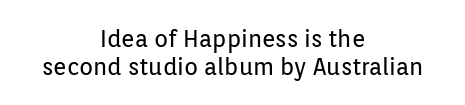
Q: Is the text bold? A: No.
Q: Is the text italic (slanted)? A: No, it is upright.
Q: Is the text underlined? A: No.
Q: How is the paragraph aligned? A: Centered.
Q: Is the spacing between letters normal or unusually wide? A: Normal.
